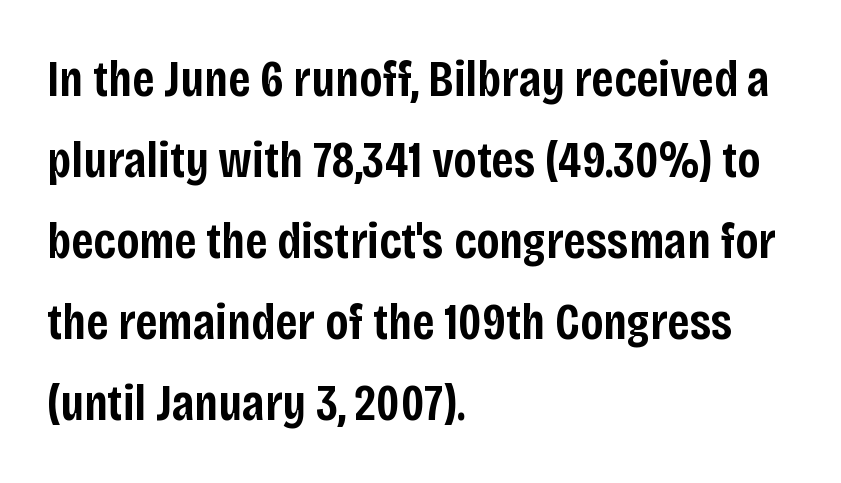
Underline: absent. The compositor pushed each line to the left boundary. Baseline-to-baseline distance is the conventional proportion of letter height. Spacing verdict: proportional, widths tailored to each character. Italic? Not at all — the glyphs are vertical. What stands out about the letter spacing? Nothing — it is the standard amount.
